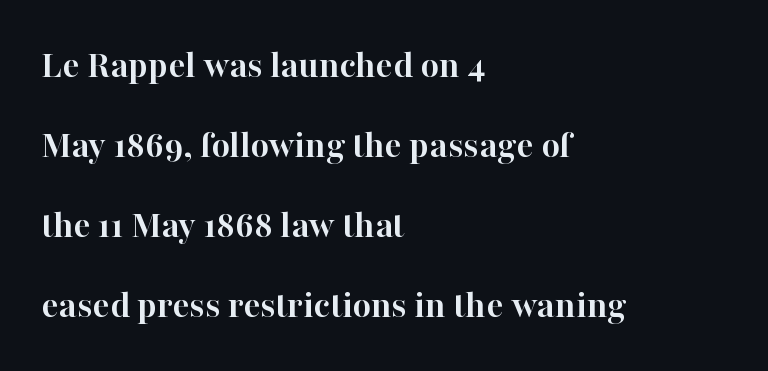
{"serif": "yes", "italic": "no", "bold": "yes", "weight": "semibold", "width": "normal", "stroke_contrast": "high", "x_height": "medium", "monospaced": "no", "underline": "no", "align": "left", "line_spacing": "loose", "line_spacing_ratio": 2.0, "letter_spacing": "normal", "letter_spacing_em": 0.0, "glyph_px": 40}
